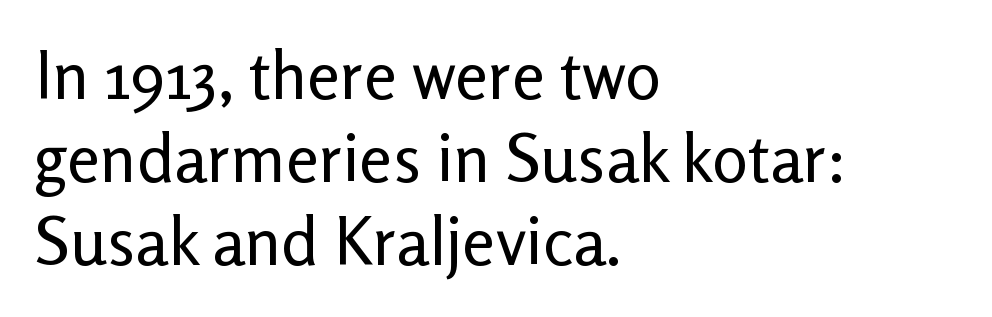
The image shows 67 px regular-weight sans-serif type, upright; set left-aligned, line spacing 1.24x, normal letter spacing, not underlined; low stroke contrast and a medium x-height.
